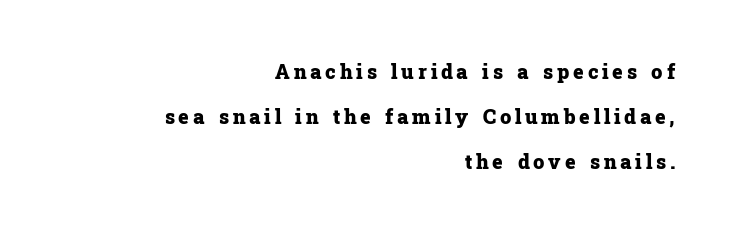
{"italic": "no", "bold": "yes", "underline": "no", "align": "right", "line_spacing": "loose", "line_spacing_ratio": 2.26, "glyph_px": 20}
